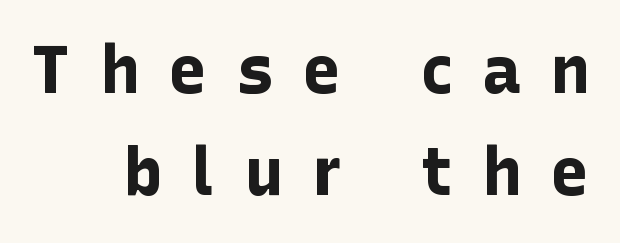
Q: Is the text bold? A: Yes.
Q: Is the text italic (slanted)? A: No, it is upright.
Q: Is the typeface a serif or a sans-serif typeface? A: Sans-serif.
Q: Is the text underlined? A: No.
Q: How is the paragraph aligned? A: Right-aligned.
Q: Is the spacing between letters normal or unusually wide? A: Unusually wide.
Q: Is the spacing between lines tight, normal or loose? A: Normal.
Q: Width (condensed, normal, or wide)? A: Normal.
Q: Stroke contrast? A: Low.
Q: x-height? A: Medium.
Q: Monospaced? A: No.
